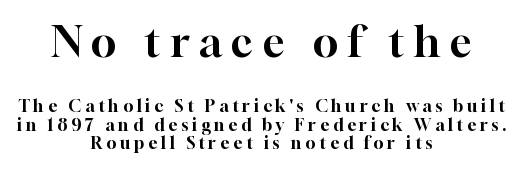
Q: Is the text italic (slanted)? A: No, it is upright.
Q: Is the typeface a serif or a sans-serif typeface? A: Serif.
Q: Is the text underlined? A: No.
Q: How is the paragraph aligned? A: Centered.
Q: Is the spacing between letters normal or unusually wide? A: Unusually wide.
Q: Is the spacing between lines tight, normal or loose? A: Tight.
Q: Which block of text is set in a larger size, the first (top) or the second (bottom)? A: The first (top) one.
Q: Width (condensed, normal, or wide)? A: Normal.
Q: Stroke contrast? A: High.
Q: x-height? A: Medium.
Q: Monospaced? A: No.
